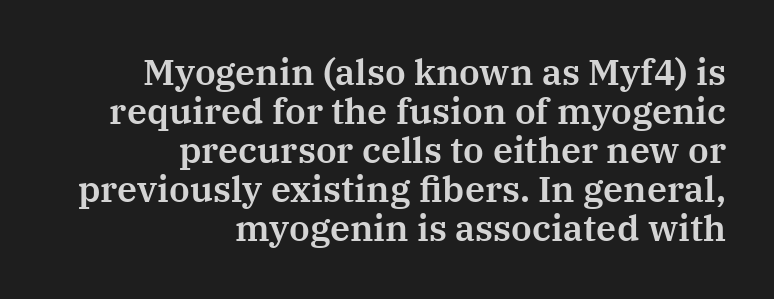
Honestly, the rows look squashed on top of each other. Notice how the passage keeps a crisp vertical edge on the right only. Note the varied advance widths — an 'i' is clearly narrower than an 'm'. Unmarked baselines from the first word to the last. Each word holds together tightly as a unit, with standard inter-letter gaps.
